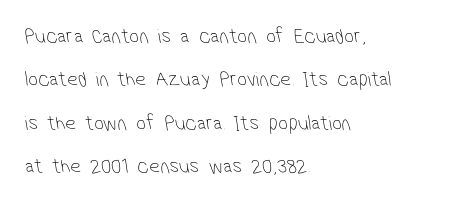
{"bold": "no", "underline": "no", "align": "left", "line_spacing": "loose", "line_spacing_ratio": 2.06, "letter_spacing": "normal", "letter_spacing_em": 0.0, "glyph_px": 21}
